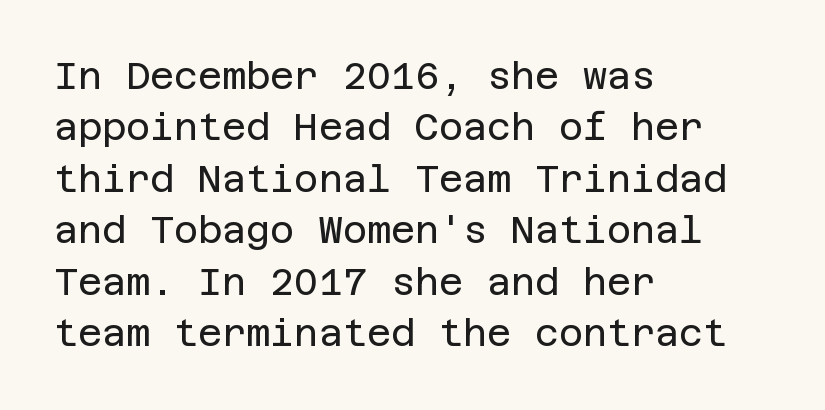
The image shows 37 px regular-weight sans-serif type, upright; set left-aligned, normal line spacing (1.39x), normal letter spacing, not underlined; low stroke contrast and a large x-height.
